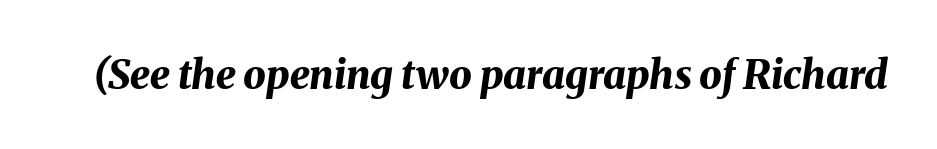
{"italic": "yes", "lean": "right", "slant_degrees": 8, "bold": "yes", "weight": "bold", "width": "normal", "stroke_contrast": "medium", "x_height": "medium", "monospaced": "no", "underline": "no", "letter_spacing": "normal", "letter_spacing_em": 0.0, "glyph_px": 40}
